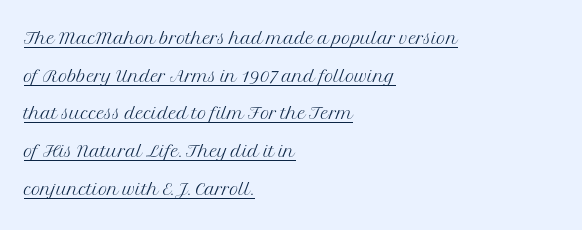
The image shows 25 px text type; set left-aligned, normal line spacing (1.51x), normal letter spacing, underlined.
